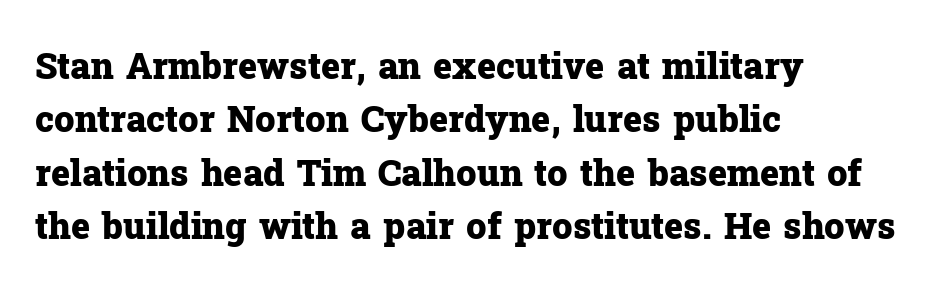
The face used here is rendered with its standard letterfit. Does the type have serifs? Yes, each stem ends in a small foot. In terms of posture, this sample is upright. The rag falls on the right side of this text block. The letters advance in unequal steps, a hallmark of proportional type.
